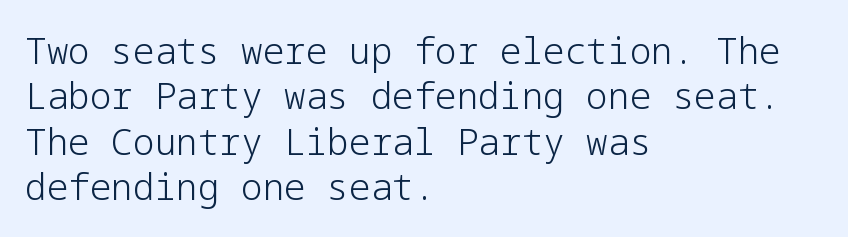
The image shows 36 px light sans-serif type, upright; set left-aligned, normal line spacing (1.26x), normal letter spacing, not underlined; low stroke contrast and a medium x-height.
